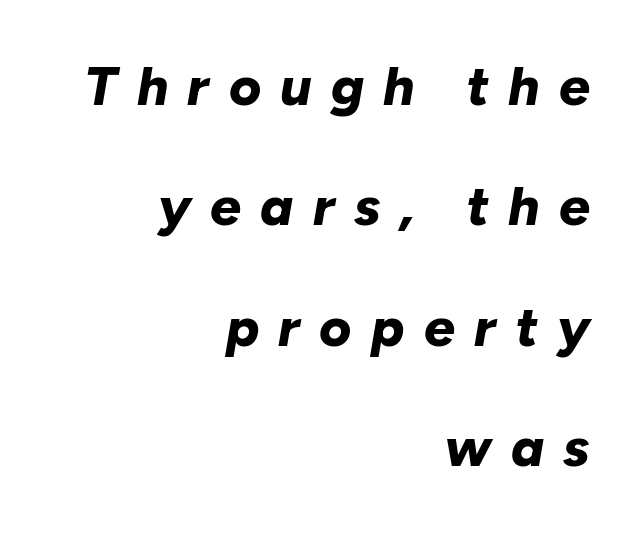
{"italic": "yes", "lean": "right", "slant_degrees": 10, "bold": "yes", "weight": "bold", "width": "normal", "stroke_contrast": "low", "x_height": "medium", "monospaced": "no", "underline": "no", "align": "right", "line_spacing": "loose", "line_spacing_ratio": 2.19, "letter_spacing": "wide", "letter_spacing_em": 0.35, "glyph_px": 55}
